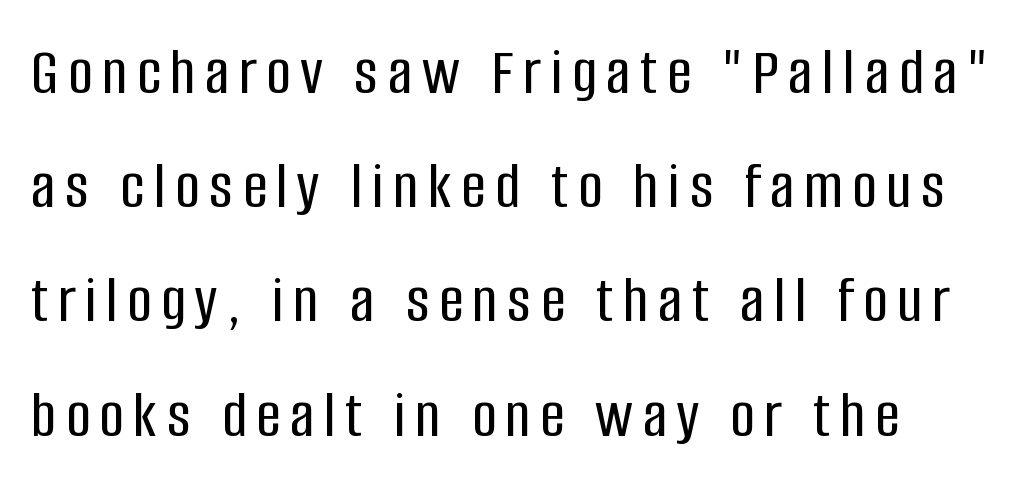
Q: Is the text italic (slanted)? A: No, it is upright.
Q: Is the typeface a serif or a sans-serif typeface? A: Sans-serif.
Q: Is the text underlined? A: No.
Q: How is the paragraph aligned? A: Left-aligned.
Q: Is the spacing between lines tight, normal or loose? A: Normal.
Q: Width (condensed, normal, or wide)? A: Condensed.
Q: Stroke contrast? A: Low.
Q: x-height? A: Large.
Q: Monospaced? A: No.
